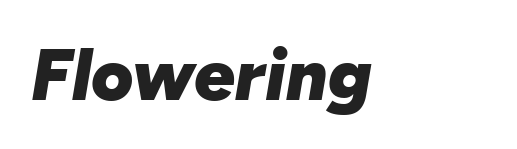
{"italic": "yes", "lean": "right", "slant_degrees": 10, "bold": "yes", "weight": "heavy", "width": "normal", "stroke_contrast": "low", "x_height": "medium", "monospaced": "no", "underline": "no", "align": "left", "letter_spacing": "normal", "letter_spacing_em": 0.0, "glyph_px": 72}
